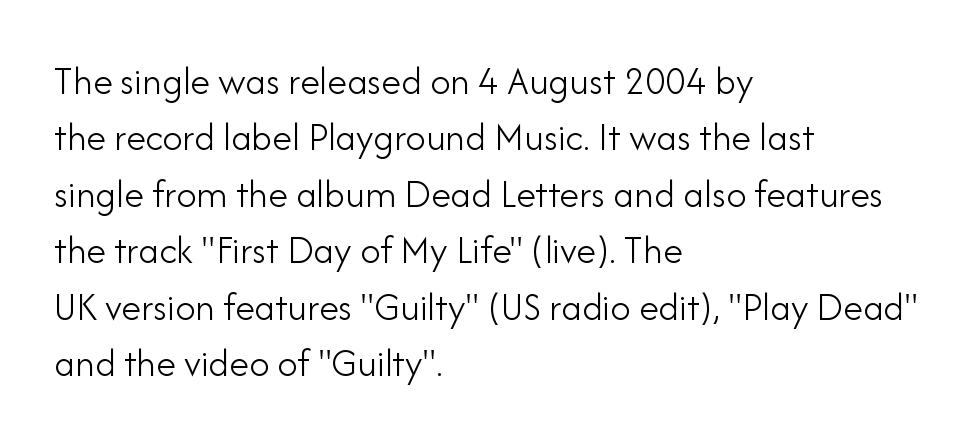
Q: Is the text bold? A: No.
Q: Is the text italic (slanted)? A: No, it is upright.
Q: Is the typeface a serif or a sans-serif typeface? A: Sans-serif.
Q: Is the text underlined? A: No.
Q: How is the paragraph aligned? A: Left-aligned.
Q: Is the spacing between letters normal or unusually wide? A: Normal.
Q: Is the spacing between lines tight, normal or loose? A: Normal.
Q: Width (condensed, normal, or wide)? A: Normal.
Q: Stroke contrast? A: Low.
Q: x-height? A: Small.
Q: Monospaced? A: No.
